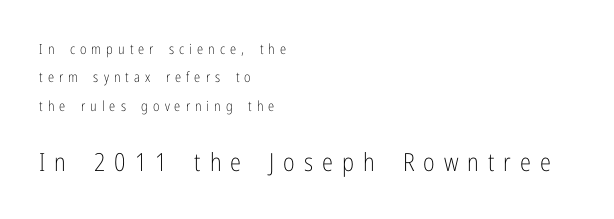
The image shows 25 px text type, upright; set left-aligned, loose line spacing (2.03x), unusually wide letter spacing (+0.36 em), not underlined; the second (bottom) block is 1.79x larger.
